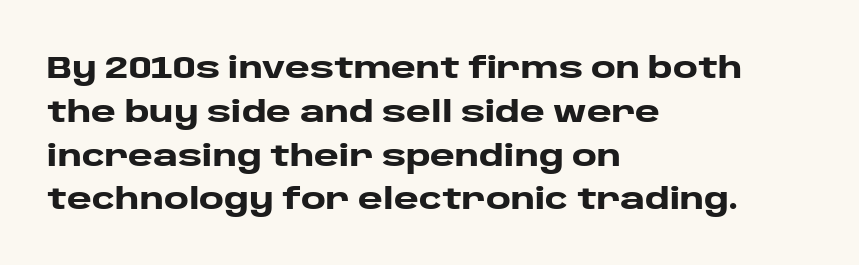
Q: Is the text bold? A: Yes.
Q: Is the text italic (slanted)? A: No, it is upright.
Q: Is the typeface a serif or a sans-serif typeface? A: Sans-serif.
Q: Is the text underlined? A: No.
Q: How is the paragraph aligned? A: Left-aligned.
Q: Is the spacing between letters normal or unusually wide? A: Normal.
Q: Is the spacing between lines tight, normal or loose? A: Normal.
Q: Width (condensed, normal, or wide)? A: Wide.
Q: Stroke contrast? A: Low.
Q: x-height? A: Large.
Q: Monospaced? A: No.
